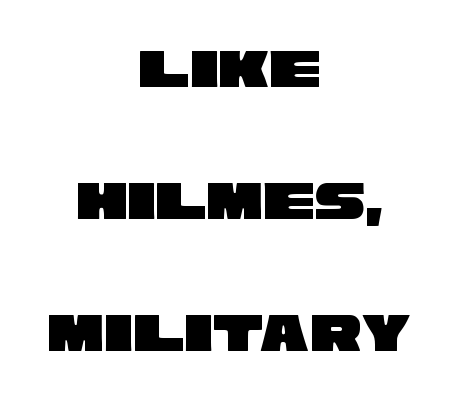
Q: Is the typeface a serif or a sans-serif typeface? A: Sans-serif.
Q: Is the text underlined? A: No.
Q: How is the paragraph aligned? A: Centered.
Q: Is the spacing between letters normal or unusually wide? A: Normal.
Q: Is the spacing between lines tight, normal or loose? A: Loose.
Q: Width (condensed, normal, or wide)? A: Wide.
Q: Stroke contrast? A: Low.
Q: x-height? A: Large.
Q: Monospaced? A: No.
